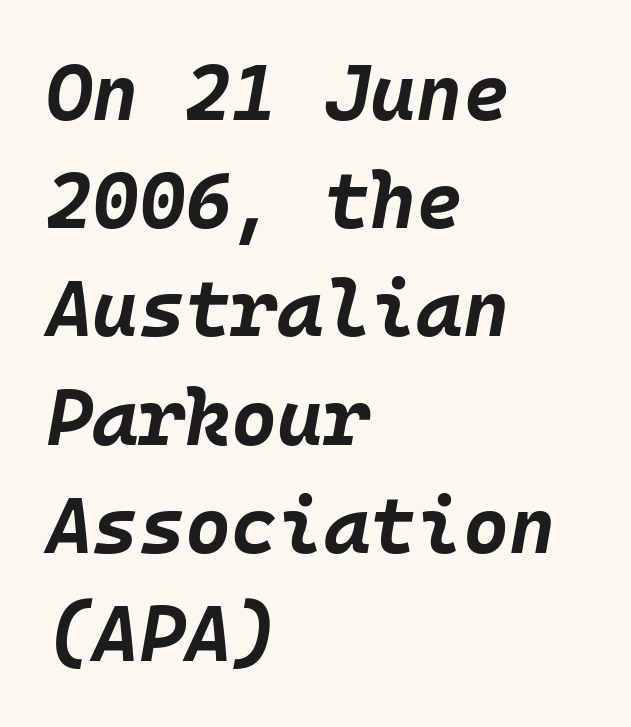
The space between consecutive lines is moderate. Is the type bold? Yes — the strokes are clearly thick and heavy. It's the slanting kind of type. Reading down the block, your eye returns to a fixed left position each line.
